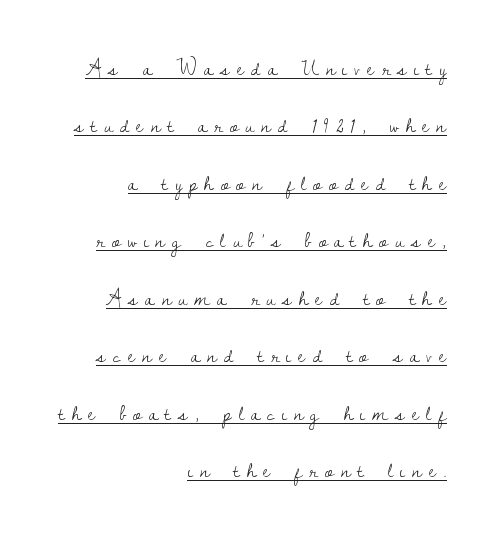
The specimen includes a rule beneath the text block's lines. Stem width sits at or under what a default text font uses. These lines have a slow, spaced-out rhythm from letter to letter. Honestly, the rows look like they've been pulled way apart. The compositor pushed each line to the right boundary.
